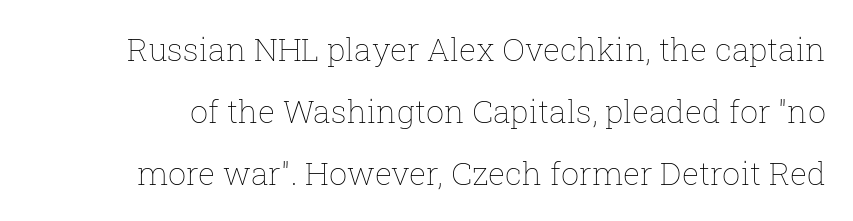
The image shows 32 px thin type, upright; set loose line spacing (1.93x), normal letter spacing, not underlined; low stroke contrast and a medium x-height.
